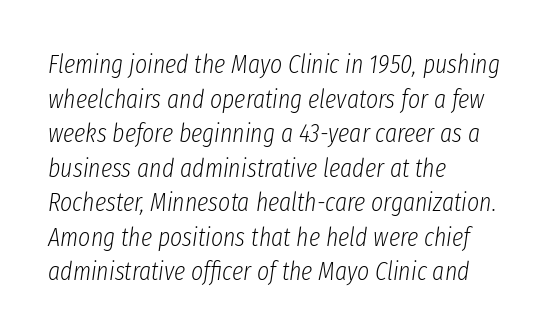
Plain, unruled lines of type. Is the type slanted? Yes — the strokes lean at a clear angle. Vertical stems look standard width or narrower in stroke. This rendering uses left alignment, leaving the right contour irregular.
